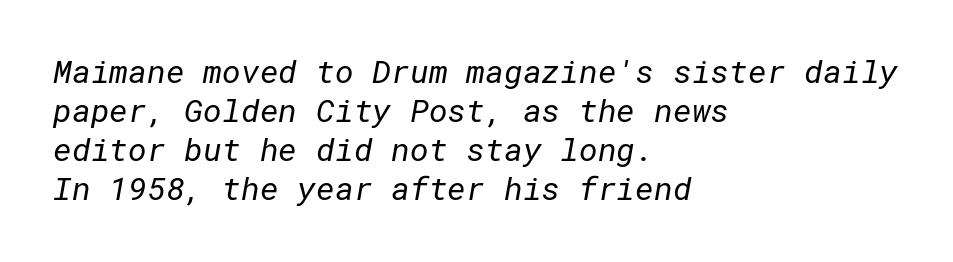
{"serif": "no", "bold": "no", "weight": "regular", "width": "normal", "stroke_contrast": "low", "x_height": "medium", "underline": "no", "align": "left", "line_spacing_ratio": 1.22, "letter_spacing": "normal", "letter_spacing_em": 0.0, "glyph_px": 32}
